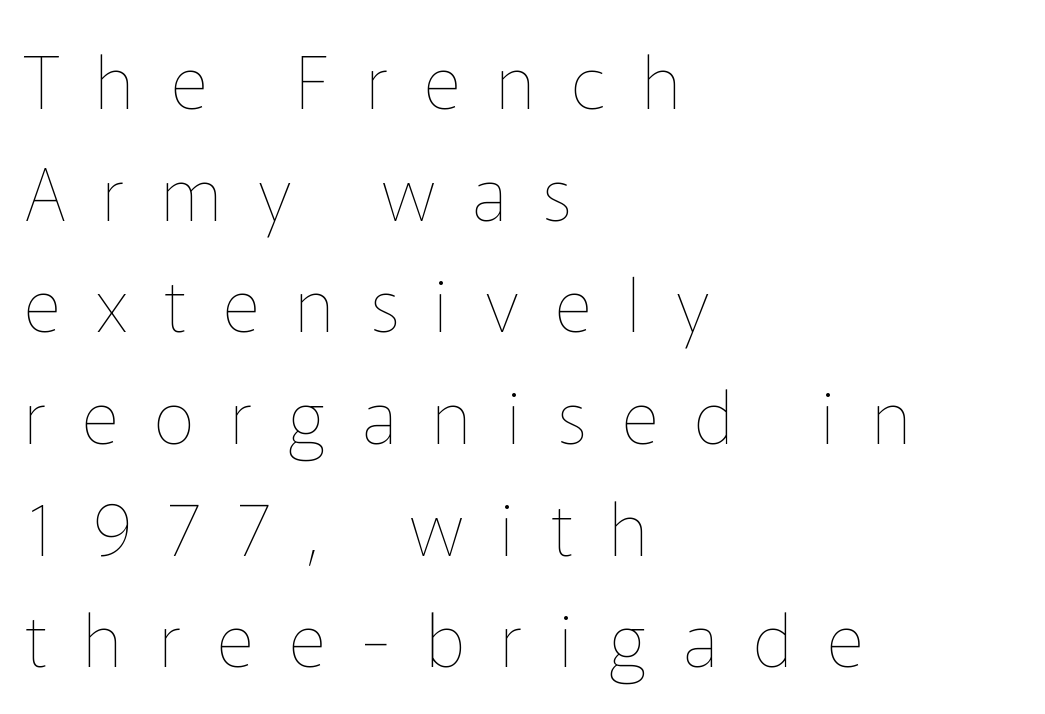
{"italic": "no", "bold": "no", "weight": "thin", "width": "normal", "stroke_contrast": "low", "x_height": "medium", "monospaced": "no", "underline": "no", "align": "left", "line_spacing": "normal", "line_spacing_ratio": 1.53, "letter_spacing": "wide", "letter_spacing_em": 0.49, "glyph_px": 73}
